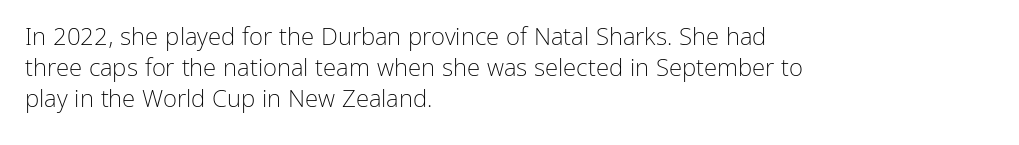
The image shows 24 px text type, upright; set left-aligned, normal line spacing (1.29x), normal letter spacing, not underlined.
